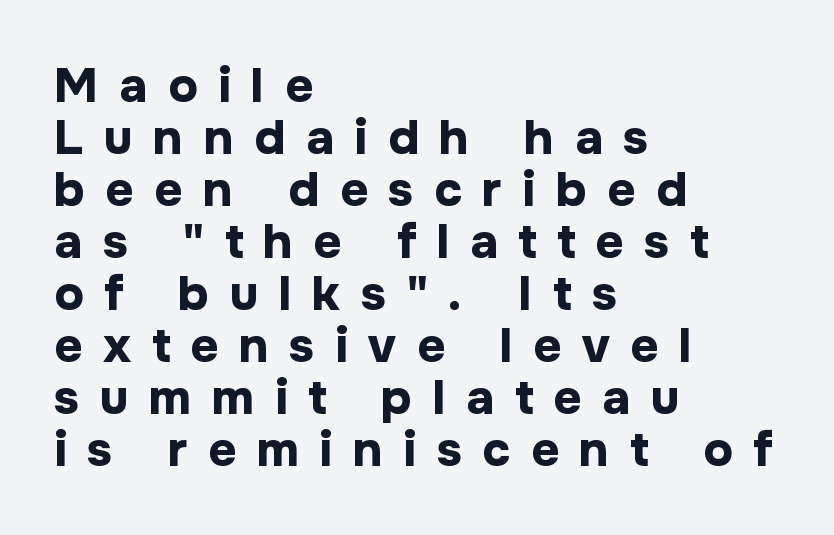
The image shows 49 px bold sans-serif type, upright; set left-aligned, tight line spacing (1.06x), unusually wide letter spacing (+0.42 em), not underlined; low stroke contrast and a medium x-height.
